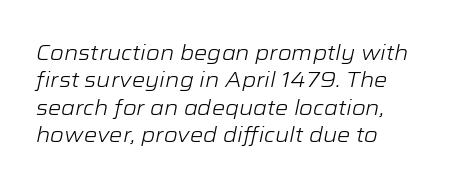
Stem width sits at or under what a default text font uses. The zone under the glyphs is completely vacant. The lines in this sample share a left origin and differ only in where they stop. Posture: slanted. Horizontal bands of white between lines are of average thickness.
